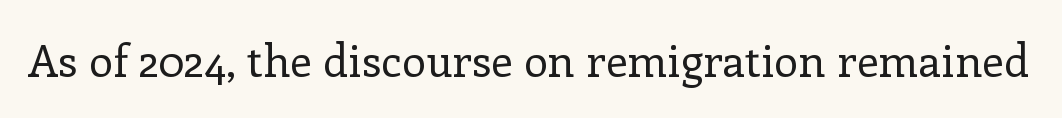
The type sits square on the baseline with zero lean. Standard letterfit; no display-style spreading of the glyphs. Decoration check: the copy has no underline. Little horizontal feet cap the strokes, marking this as serif type. Ink coverage per letter is moderate at most.
